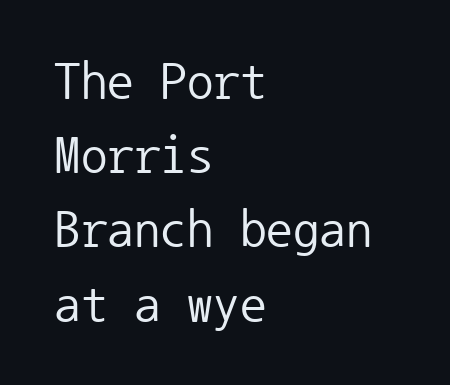
The image shows 53 px regular-weight sans-serif type, upright, monospaced; set left-aligned, normal line spacing (1.4x), normal letter spacing, not underlined; low stroke contrast and a medium x-height.
